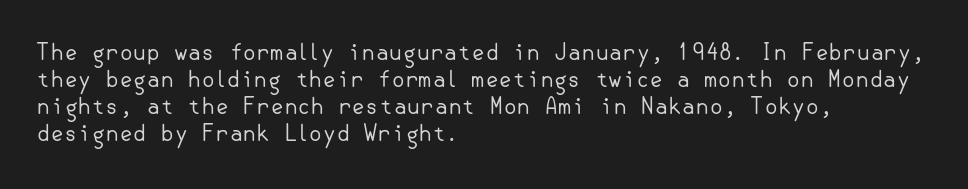
Q: Is the text bold? A: No.
Q: Is the text italic (slanted)? A: No, it is upright.
Q: Is the text underlined? A: No.
Q: How is the paragraph aligned? A: Left-aligned.
Q: Is the spacing between letters normal or unusually wide? A: Normal.
